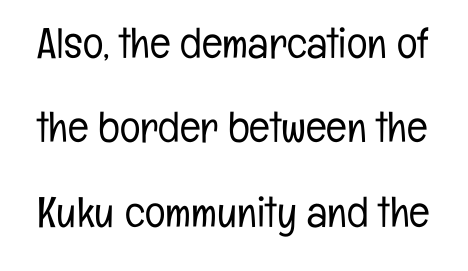
Q: Is the text bold? A: No.
Q: Is the text italic (slanted)? A: No, it is upright.
Q: Is the typeface a serif or a sans-serif typeface? A: Sans-serif.
Q: Is the text underlined? A: No.
Q: Is the spacing between letters normal or unusually wide? A: Normal.
Q: Is the spacing between lines tight, normal or loose? A: Loose.
Q: Width (condensed, normal, or wide)? A: Condensed.
Q: Stroke contrast? A: Low.
Q: x-height? A: Medium.
Q: Monospaced? A: No.
